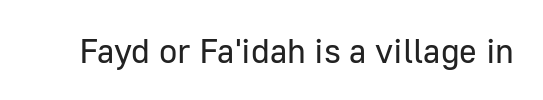
Q: Is the text bold? A: No.
Q: Is the text italic (slanted)? A: No, it is upright.
Q: Is the typeface a serif or a sans-serif typeface? A: Sans-serif.
Q: Is the text underlined? A: No.
Q: Is the spacing between letters normal or unusually wide? A: Normal.
Q: Width (condensed, normal, or wide)? A: Normal.
Q: Stroke contrast? A: Low.
Q: x-height? A: Medium.
Q: Monospaced? A: No.
